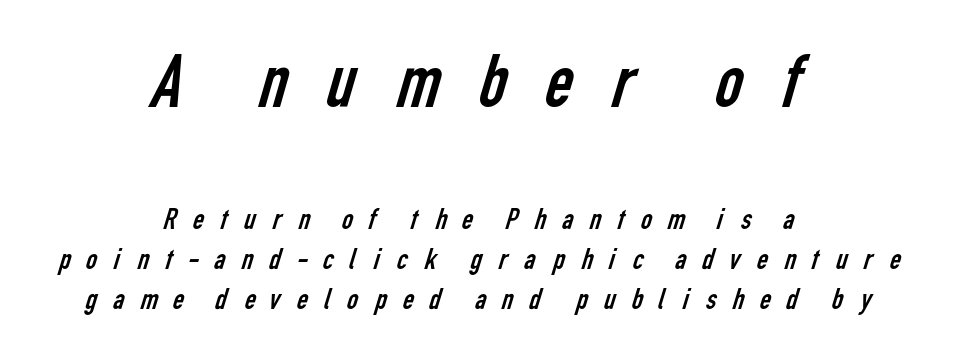
{"serif": "no", "bold": "no", "weight": "regular", "width": "condensed", "stroke_contrast": "low", "x_height": "medium", "monospaced": "no", "underline": "no", "align": "center", "line_spacing": "normal", "line_spacing_ratio": 1.28, "letter_spacing": "wide", "letter_spacing_em": 0.41, "larger_block": "first", "size_ratio": 2.48, "glyph_px": 77}
